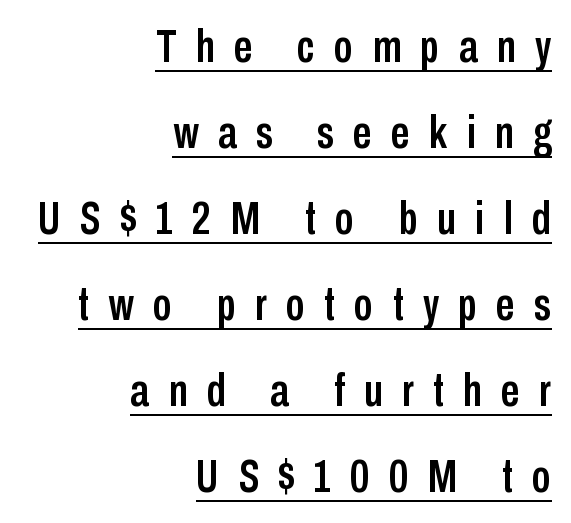
One-word summary of the alignment: right. Varying glyph widths throughout — classic text-font behaviour. A rule runs beneath these lines of type. This sample uses an upright cut, with every glyph sitting square on the baseline. A sans-serif font was chosen for this passage. Inter-character spacing is expanded well beyond the font's built-in metrics.
